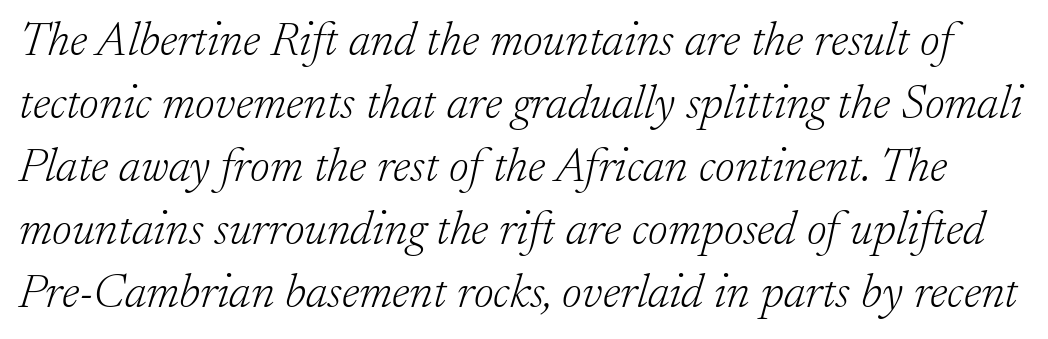
The image shows 48 px light serif type, italic (leaning right); set normal line spacing (1.31x), normal letter spacing, not underlined; low stroke contrast and a small x-height.
